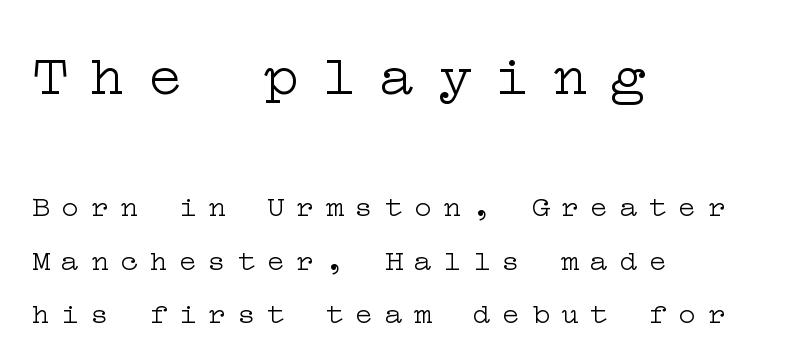
Q: Is the text bold? A: No.
Q: Is the text italic (slanted)? A: No, it is upright.
Q: Is the typeface a serif or a sans-serif typeface? A: Serif.
Q: Is the text underlined? A: No.
Q: How is the paragraph aligned? A: Left-aligned.
Q: Is the spacing between letters normal or unusually wide? A: Unusually wide.
Q: Which block of text is set in a larger size, the first (top) or the second (bottom)? A: The first (top) one.
Q: Width (condensed, normal, or wide)? A: Wide.
Q: Stroke contrast? A: Low.
Q: x-height? A: Medium.
